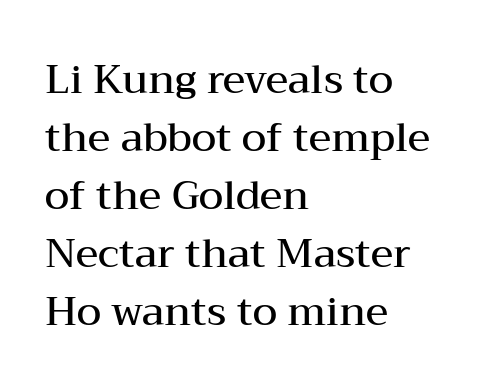
Q: Is the text bold? A: Semi-bold.
Q: Is the text italic (slanted)? A: No, it is upright.
Q: Is the typeface a serif or a sans-serif typeface? A: Serif.
Q: Is the text underlined? A: No.
Q: How is the paragraph aligned? A: Left-aligned.
Q: Is the spacing between letters normal or unusually wide? A: Normal.
Q: Is the spacing between lines tight, normal or loose? A: Normal.
Q: Width (condensed, normal, or wide)? A: Wide.
Q: Stroke contrast? A: Medium.
Q: x-height? A: Medium.
Q: Monospaced? A: No.
